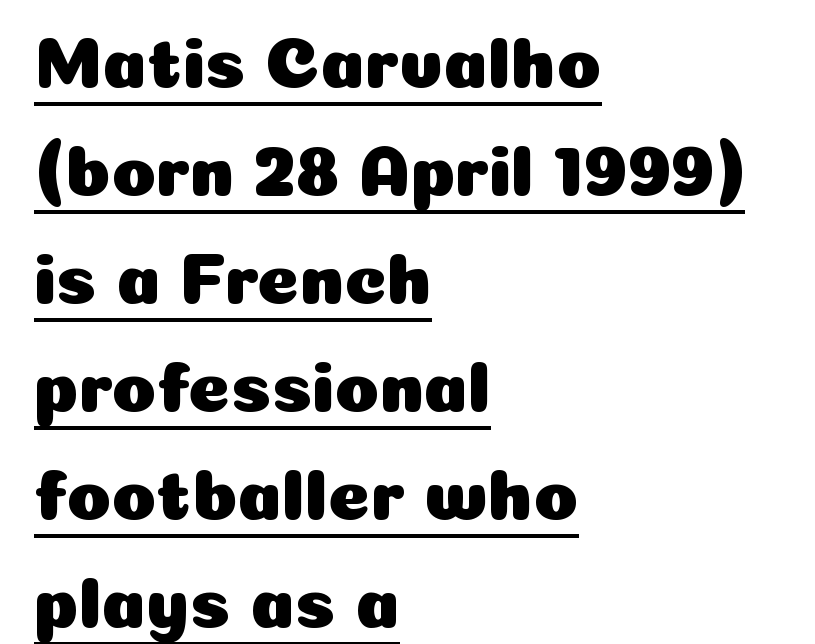
The image shows 72 px sans-serif type, upright; set left-aligned, normal line spacing (1.5x), normal letter spacing, underlined; low stroke contrast and a medium x-height.
